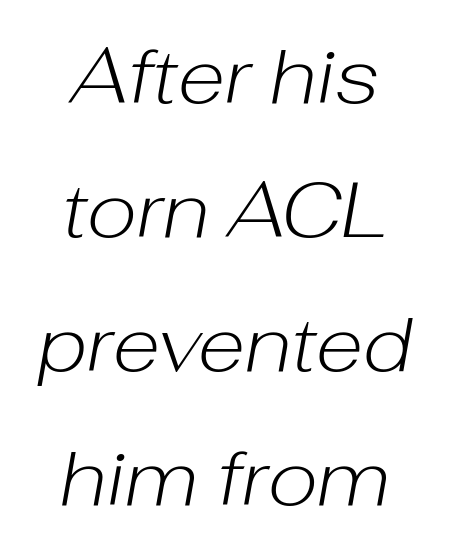
{"italic": "yes", "lean": "right", "slant_degrees": 10, "bold": "no", "weight": "light", "width": "normal", "stroke_contrast": "low", "x_height": "medium", "monospaced": "no", "underline": "no", "align": "center", "line_spacing_ratio": 1.72, "letter_spacing": "normal", "letter_spacing_em": 0.0, "glyph_px": 78}
